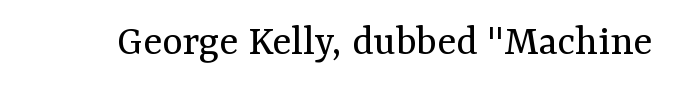
The image shows 44 px regular-weight serif type, upright; set normal letter spacing, not underlined; medium stroke contrast and a medium x-height.
